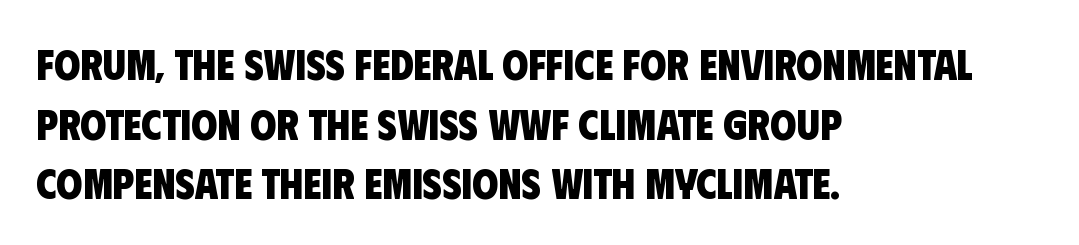
{"serif": "no", "bold": "yes", "weight": "heavy", "width": "condensed", "stroke_contrast": "low", "x_height": "large", "monospaced": "no", "underline": "no", "align": "left", "line_spacing": "normal", "line_spacing_ratio": 1.42, "letter_spacing": "normal", "letter_spacing_em": 0.0, "glyph_px": 42}
